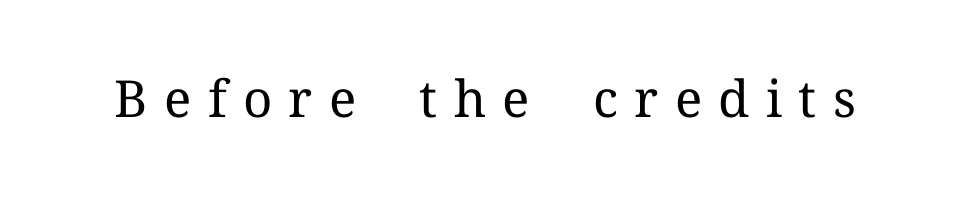
The image shows 51 px regular-weight serif type, upright; set unusually wide letter spacing (+0.32 em), not underlined; medium stroke contrast and a medium x-height.
